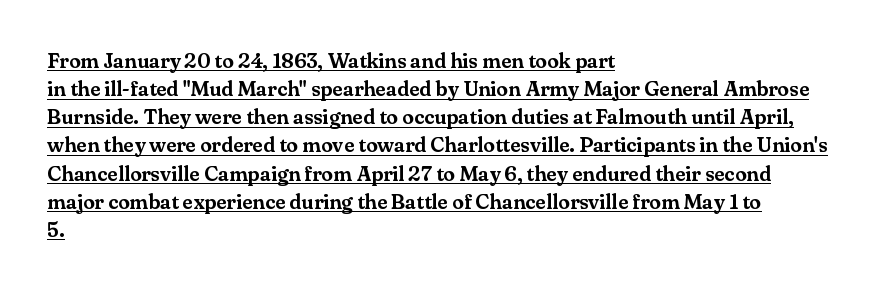
{"italic": "no", "underline": "yes", "align": "left", "line_spacing": "normal", "line_spacing_ratio": 1.34, "letter_spacing": "normal", "letter_spacing_em": 0.0, "glyph_px": 21}
